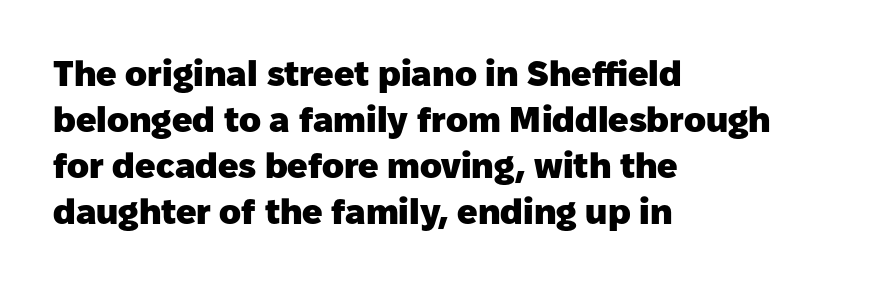
Q: Is the text bold? A: Yes.
Q: Is the text italic (slanted)? A: No, it is upright.
Q: Is the typeface a serif or a sans-serif typeface? A: Sans-serif.
Q: Is the text underlined? A: No.
Q: How is the paragraph aligned? A: Left-aligned.
Q: Is the spacing between letters normal or unusually wide? A: Normal.
Q: Is the spacing between lines tight, normal or loose? A: Normal.
Q: Width (condensed, normal, or wide)? A: Normal.
Q: Stroke contrast? A: Low.
Q: x-height? A: Medium.
Q: Monospaced? A: No.
